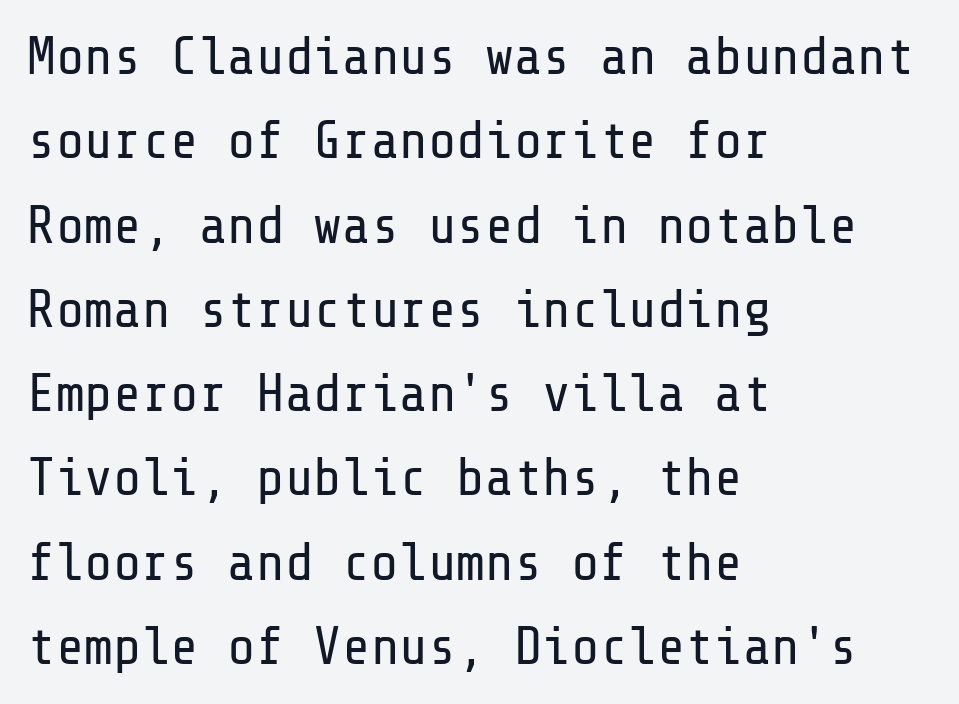
{"serif": "no", "italic": "no", "bold": "no", "weight": "regular", "width": "normal", "stroke_contrast": "low", "x_height": "medium", "underline": "no", "align": "left", "line_spacing": "normal", "line_spacing_ratio": 1.59, "letter_spacing": "normal", "letter_spacing_em": 0.0, "glyph_px": 53}
